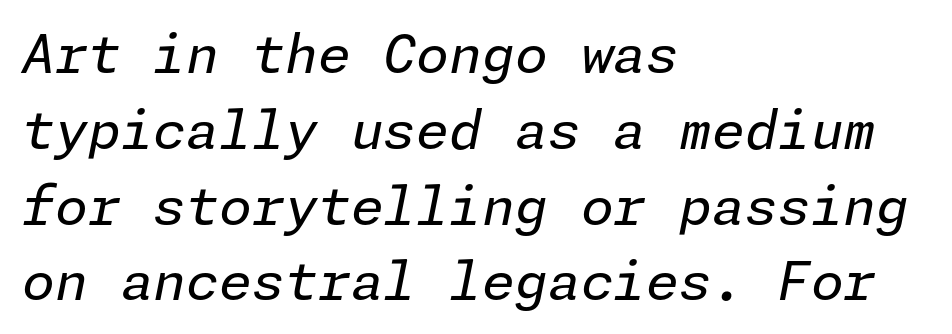
The face used here is rendered with its standard letterfit. Where is the straight margin? On the left. Descenders hang freely into open space. The vertical gap from one line to the next is medium. Heaviness? Minimal to ordinary, like unemphasized prose. Does the lettering tilt? It does — this is italic.
